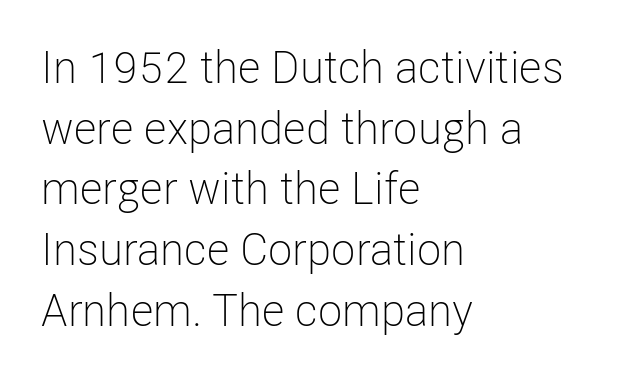
The words here are not underlined. These lines sit exactly where default settings would place them. Each word holds together tightly as a unit, with standard inter-letter gaps. Ascenders rise straight up at ninety degrees. The font sits on the lighter half of the weight spectrum, regular included.
